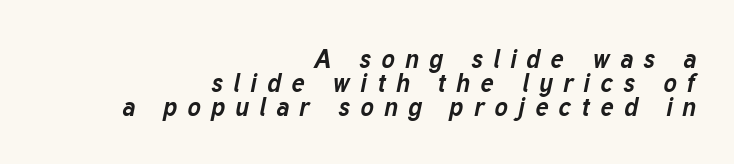
Q: Is the text bold? A: Yes.
Q: Is the text italic (slanted)? A: Yes, it leans right by about 12 degrees.
Q: Is the text underlined? A: No.
Q: How is the paragraph aligned? A: Right-aligned.
Q: Is the spacing between letters normal or unusually wide? A: Unusually wide.
Q: Is the spacing between lines tight, normal or loose? A: Tight.
